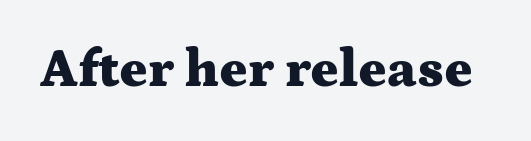
How heavy is the stroke? Heavy — this is a bold. The rendering uses natural spacing where letterforms have individual widths. Nobody drew a line under any word here. Italic? Not at all — the glyphs are vertical. The gaps between neighbouring characters are ordinary and unremarkable. Old-style or modern, the face here clearly has serifs.
